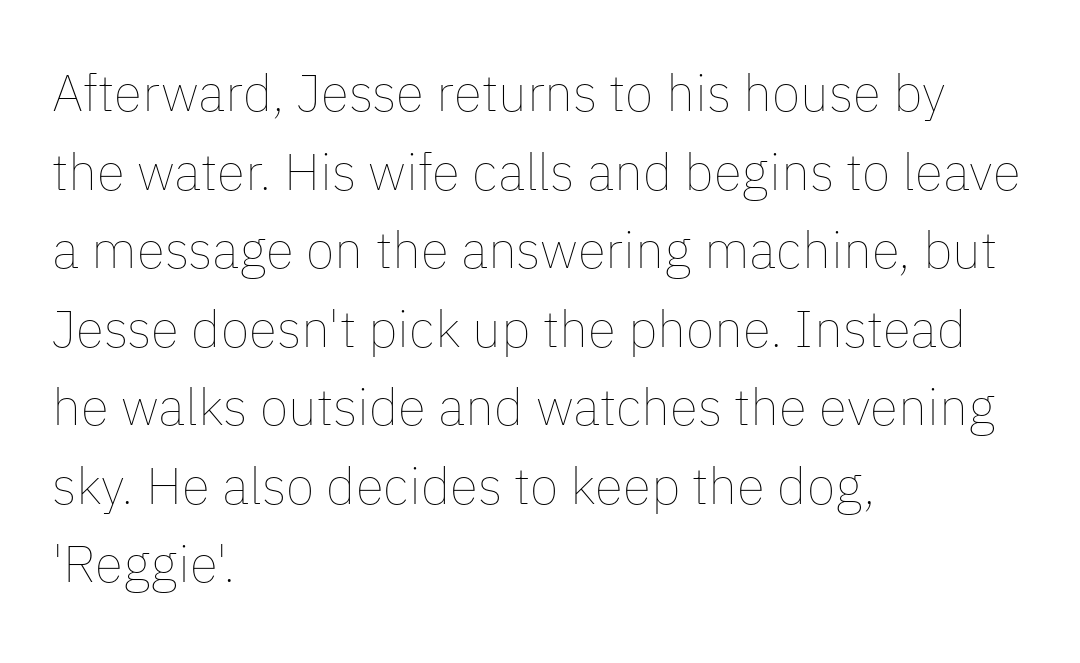
Is this a fixed-width face? No — the glyphs have proportional, varying widths. Unmarked baselines from the first word to the last. Ordinary non-slanted type is in use. This rendering leaves character spacing at its baseline value. Typeset ragged right — the left edge is the straight one. This sample keeps an unexceptional amount of space between lines.
